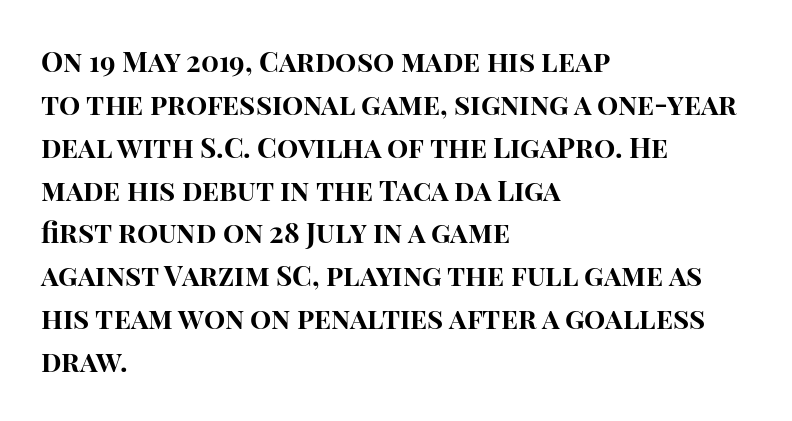
{"serif": "no", "italic": "no", "bold": "yes", "weight": "bold", "width": "normal", "stroke_contrast": "high", "x_height": "large", "monospaced": "no", "underline": "no", "align": "left", "line_spacing": "normal", "line_spacing_ratio": 1.53, "letter_spacing": "normal", "letter_spacing_em": 0.0, "glyph_px": 28}
